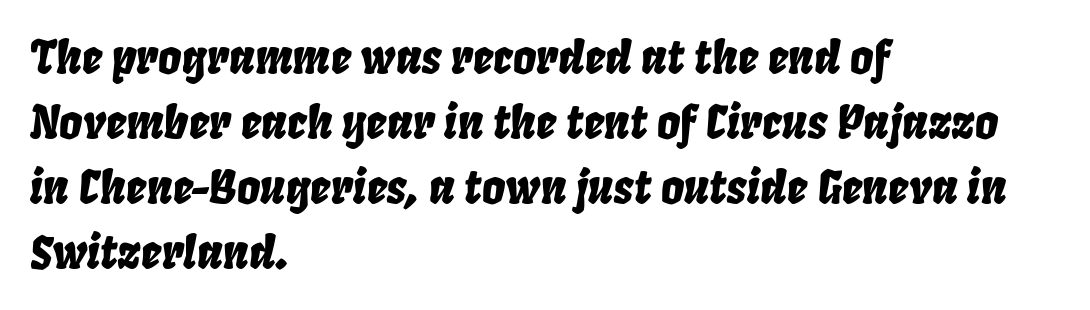
Short and long lines alike share a common starting point at left. Inter-character spacing is left at the font's built-in metrics. Underlining? Definitely not there. These lines sit exactly where default settings would place them. Do the characters align in a grid? No, the font is proportional.
